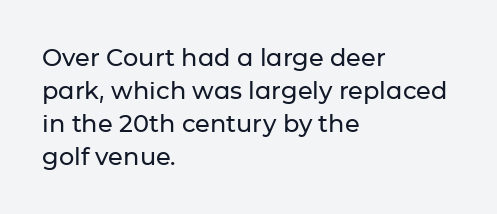
The type sits square on the baseline with zero lean. Students, observe: this is what conventionally led text looks like. Notice how the passage keeps a crisp vertical edge on the left only. Lines of text with bare space underneath.
